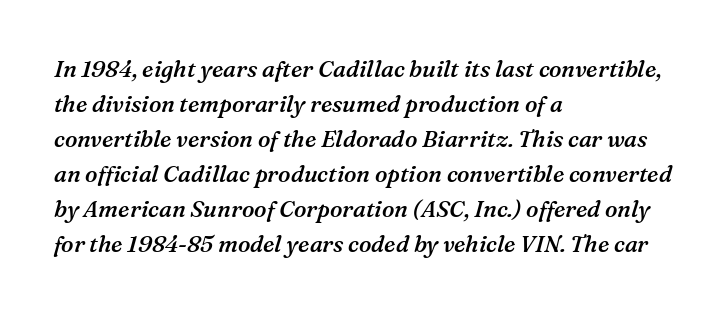
Q: Is the text bold? A: Semi-bold.
Q: Is the text italic (slanted)? A: Yes, it leans right by about 16 degrees.
Q: Is the text underlined? A: No.
Q: How is the paragraph aligned? A: Left-aligned.
Q: Is the spacing between letters normal or unusually wide? A: Normal.
Q: Is the spacing between lines tight, normal or loose? A: Normal.
